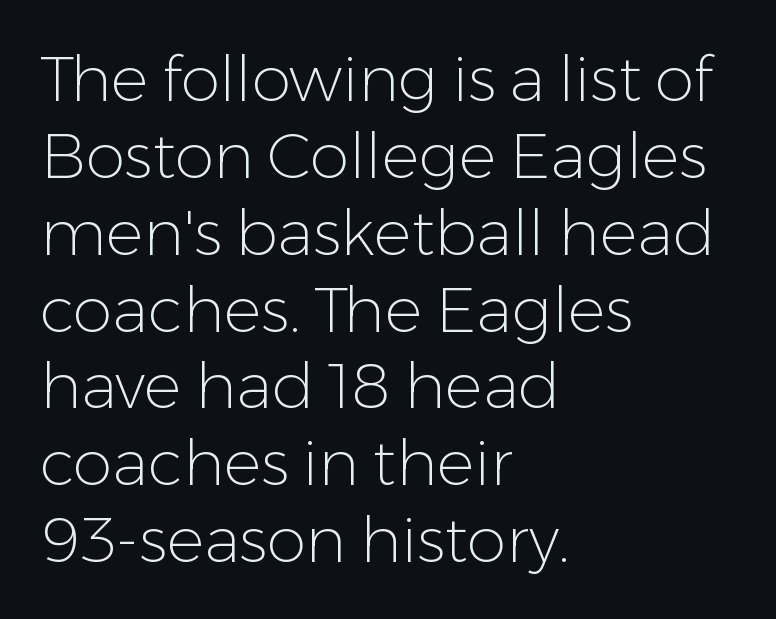
The image shows 63 px light sans-serif type, upright; set left-aligned, line spacing 1.22x, normal letter spacing, not underlined; low stroke contrast and a medium x-height.
